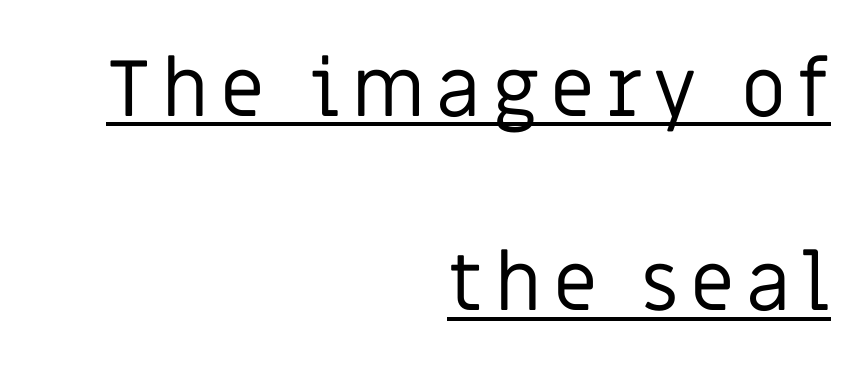
Q: Is the text bold? A: No.
Q: Is the text italic (slanted)? A: No, it is upright.
Q: Is the typeface a serif or a sans-serif typeface? A: Sans-serif.
Q: Is the text underlined? A: Yes.
Q: How is the paragraph aligned? A: Right-aligned.
Q: Is the spacing between lines tight, normal or loose? A: Loose.
Q: Width (condensed, normal, or wide)? A: Normal.
Q: Stroke contrast? A: Low.
Q: x-height? A: Large.
Q: Monospaced? A: No.
